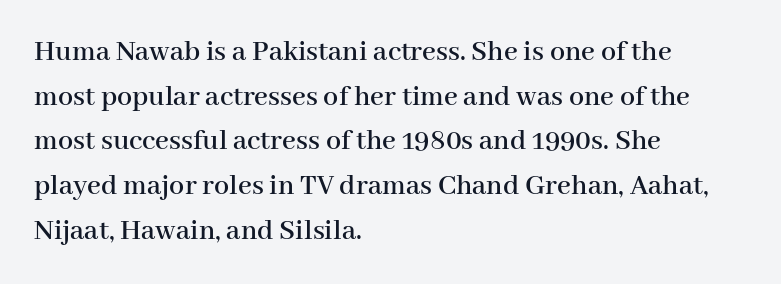
{"serif": "yes", "italic": "no", "width": "normal", "stroke_contrast": "high", "x_height": "medium", "monospaced": "no", "underline": "no", "align": "left", "line_spacing": "normal", "line_spacing_ratio": 1.49, "letter_spacing": "normal", "letter_spacing_em": 0.0, "glyph_px": 30}
